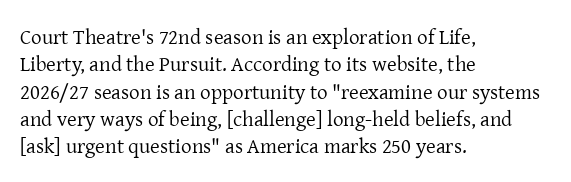
{"italic": "no", "bold": "no", "underline": "no", "align": "left", "line_spacing": "normal", "line_spacing_ratio": 1.3, "letter_spacing": "normal", "letter_spacing_em": 0.0, "glyph_px": 21}
